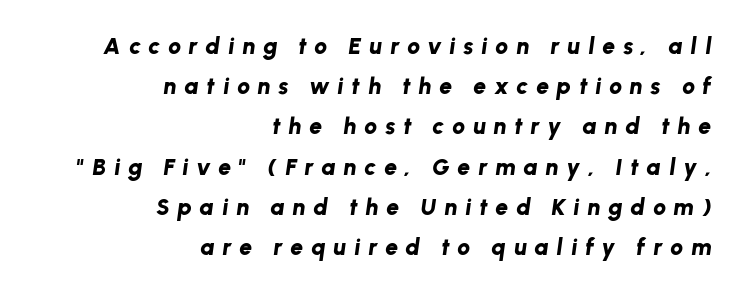
Q: Is the text bold? A: Yes.
Q: Is the text italic (slanted)? A: Yes, it leans right by about 8 degrees.
Q: Is the text underlined? A: No.
Q: How is the paragraph aligned? A: Right-aligned.
Q: Is the spacing between letters normal or unusually wide? A: Unusually wide.
